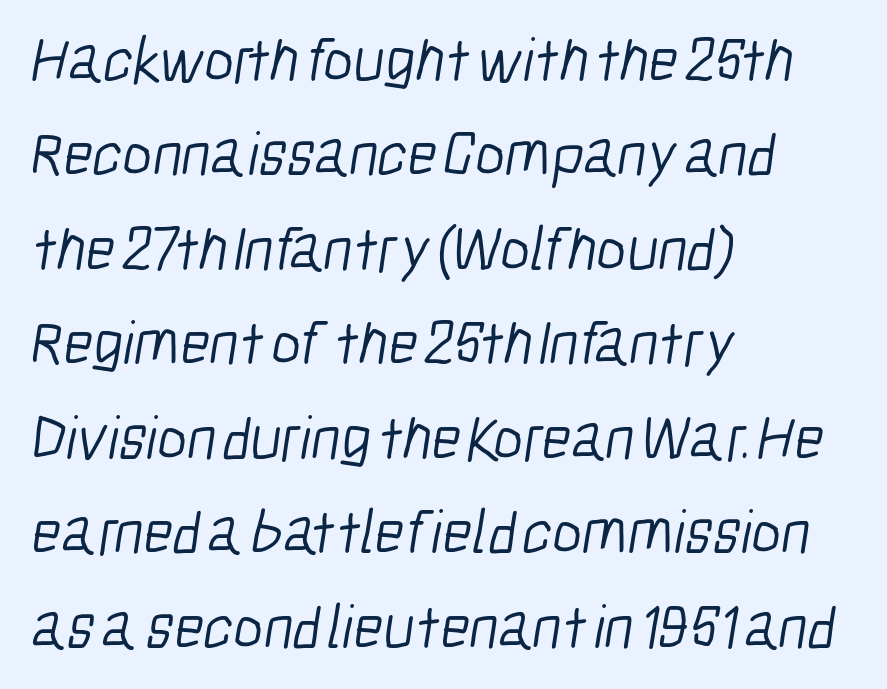
Q: Is the text bold? A: No.
Q: Is the typeface a serif or a sans-serif typeface? A: Sans-serif.
Q: Is the text underlined? A: No.
Q: How is the paragraph aligned? A: Left-aligned.
Q: Is the spacing between letters normal or unusually wide? A: Normal.
Q: Is the spacing between lines tight, normal or loose? A: Normal.
Q: Width (condensed, normal, or wide)? A: Condensed.
Q: Stroke contrast? A: Low.
Q: x-height? A: Medium.
Q: Monospaced? A: No.
